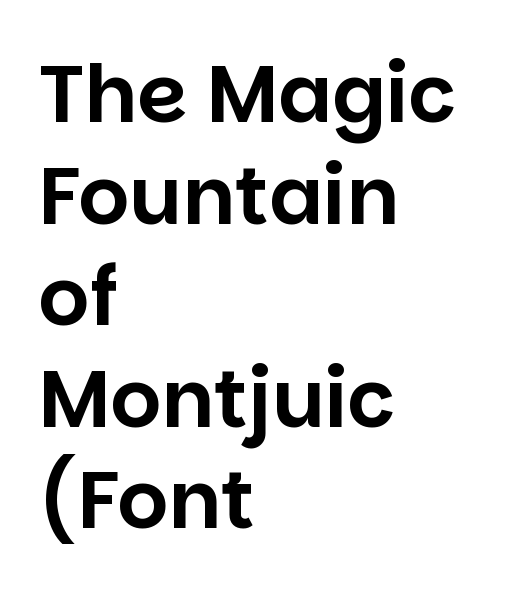
The image shows 80 px sans-serif type, upright; set left-aligned, normal line spacing (1.27x), normal letter spacing, not underlined; low stroke contrast and a large x-height.
